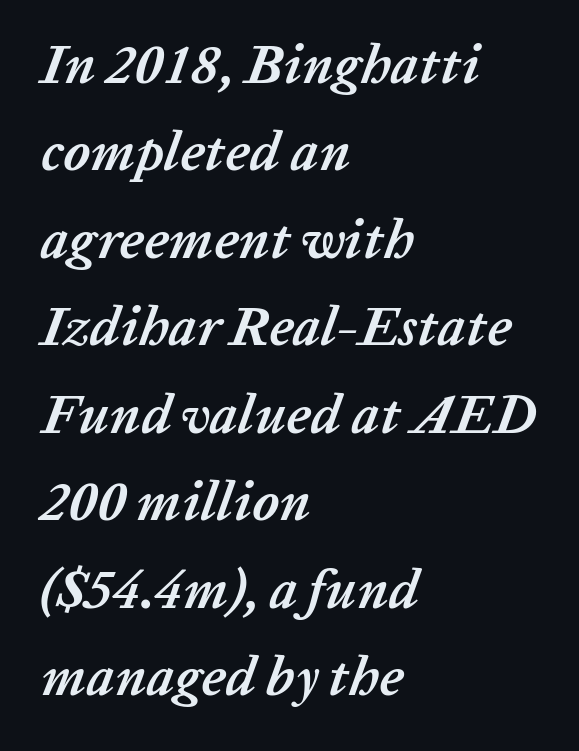
The lines sit at an ordinary, default distance from one another. The passage shown is emphatically bold. The horizontal fit of the characters is conventional and even. The rendering anchors every line to the left-hand side. Is this a fixed-width face? No — the glyphs have proportional, varying widths.
